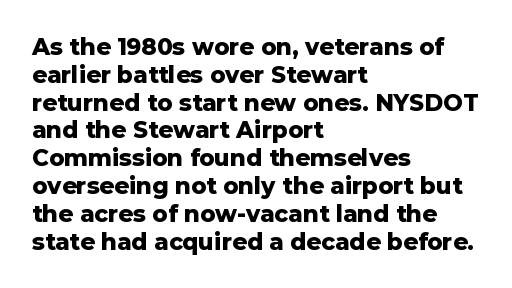
The image shows 23 px bold type, upright; set left-aligned, line spacing 1.21x, normal letter spacing, not underlined.
